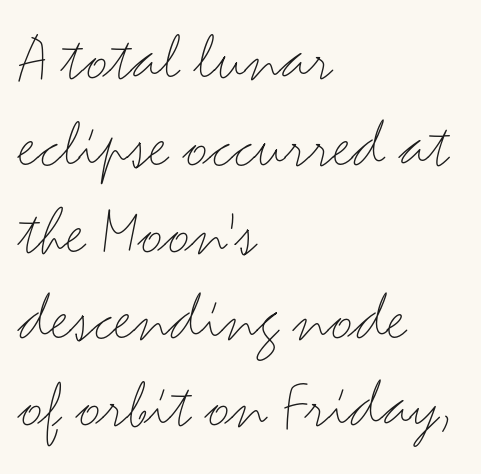
The image shows 70 px light, wide sans-serif type; set left-aligned, line spacing 1.24x, normal letter spacing, not underlined; medium stroke contrast and a small x-height.
